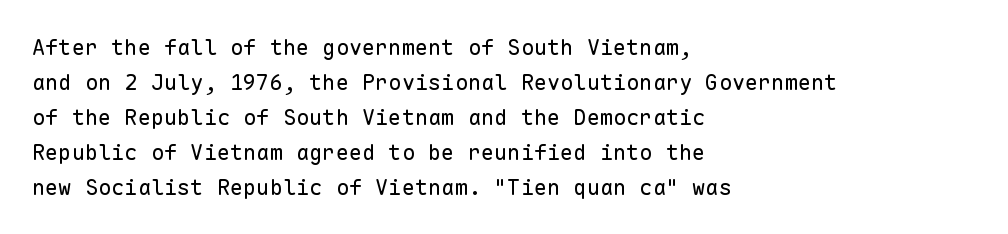
{"italic": "no", "bold": "no", "underline": "no", "align": "left", "line_spacing": "normal", "line_spacing_ratio": 1.59, "letter_spacing": "normal", "letter_spacing_em": 0.0, "glyph_px": 22}
